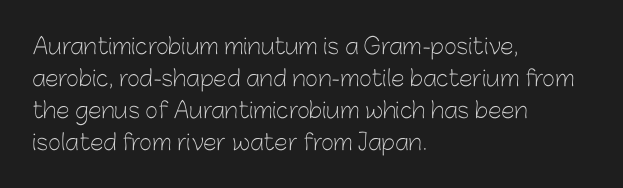
Q: Is the text bold? A: No.
Q: Is the text italic (slanted)? A: No, it is upright.
Q: Is the text underlined? A: No.
Q: How is the paragraph aligned? A: Left-aligned.
Q: Is the spacing between letters normal or unusually wide? A: Normal.
Q: Is the spacing between lines tight, normal or loose? A: Normal.
